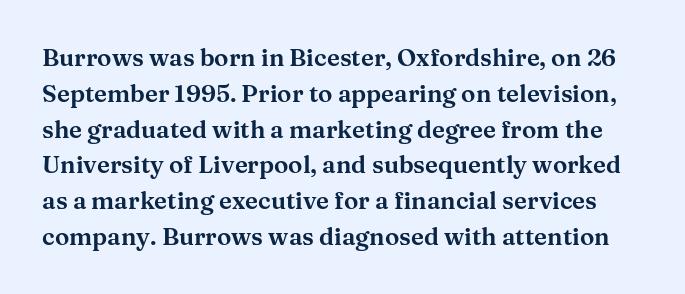
The image shows 24 px text type, upright; set normal line spacing (1.49x), normal letter spacing, not underlined.
